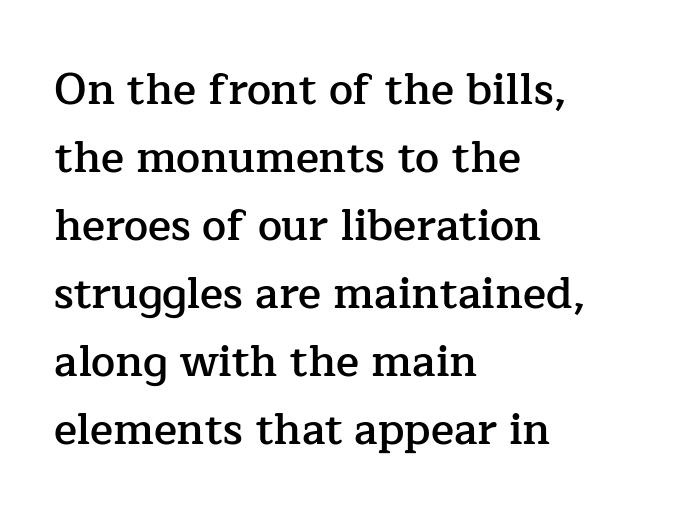
Q: Is the text bold? A: Semi-bold.
Q: Is the text italic (slanted)? A: No, it is upright.
Q: Is the typeface a serif or a sans-serif typeface? A: Serif.
Q: Is the text underlined? A: No.
Q: How is the paragraph aligned? A: Left-aligned.
Q: Is the spacing between letters normal or unusually wide? A: Normal.
Q: Is the spacing between lines tight, normal or loose? A: Normal.
Q: Width (condensed, normal, or wide)? A: Normal.
Q: Stroke contrast? A: Low.
Q: x-height? A: Medium.
Q: Monospaced? A: No.
